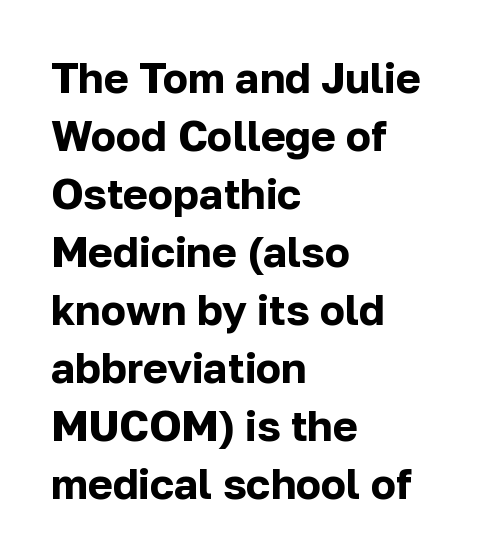
{"serif": "no", "italic": "no", "bold": "yes", "weight": "bold", "width": "normal", "stroke_contrast": "low", "x_height": "medium", "monospaced": "no", "underline": "no", "align": "left", "line_spacing": "normal", "line_spacing_ratio": 1.38, "letter_spacing": "normal", "letter_spacing_em": 0.0, "glyph_px": 42}
